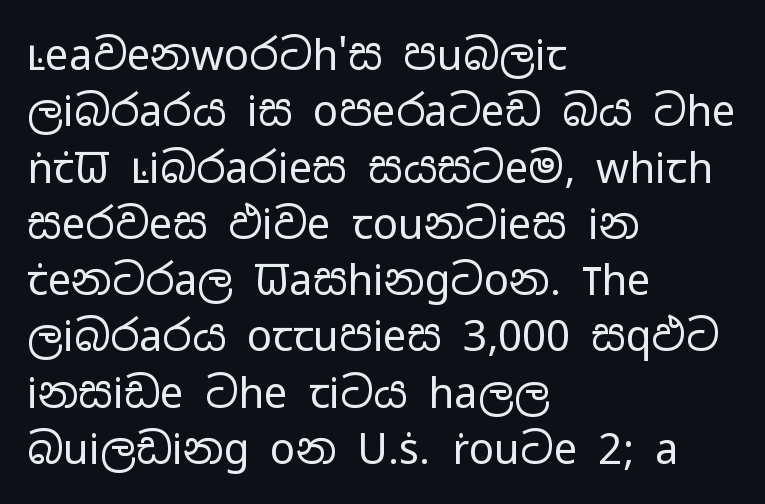
The image shows 42 px regular-weight, wide sans-serif type, upright; set left-aligned, normal line spacing (1.34x), normal letter spacing, not underlined; low stroke contrast and a medium x-height.
